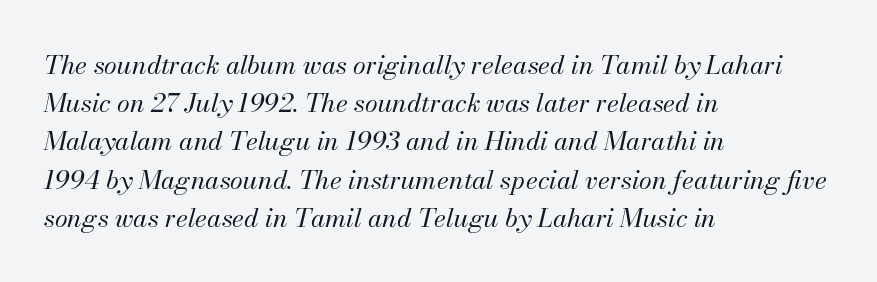
Q: Is the text bold? A: No.
Q: Is the text italic (slanted)? A: Yes, it leans right by about 13 degrees.
Q: Is the text underlined? A: No.
Q: How is the paragraph aligned? A: Left-aligned.
Q: Is the spacing between letters normal or unusually wide? A: Normal.
Q: Is the spacing between lines tight, normal or loose? A: Normal.
